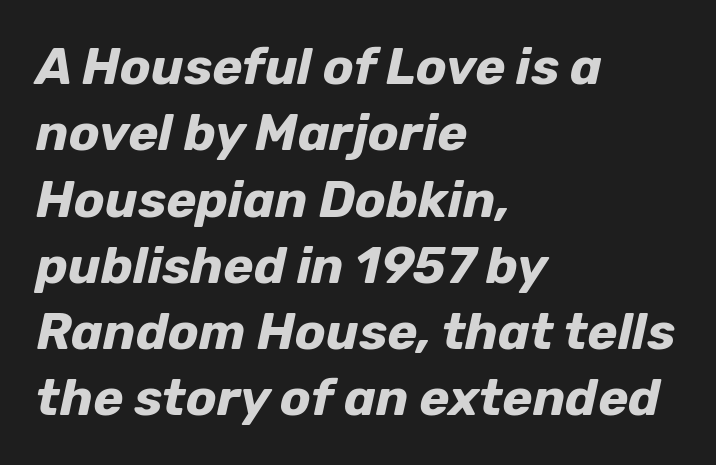
The image shows 51 px bold type, italic (leaning right); set left-aligned, normal line spacing (1.3x), normal letter spacing, not underlined; low stroke contrast and a medium x-height.
